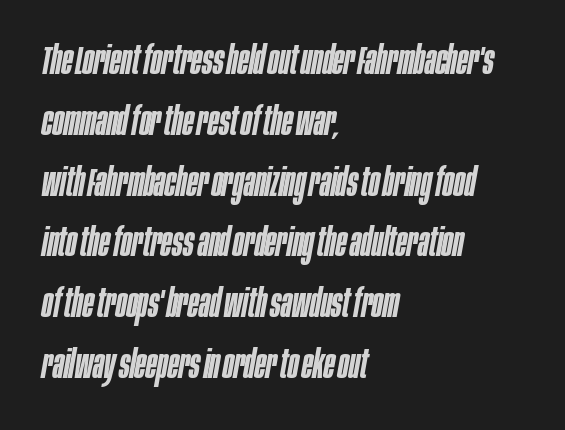
Q: Is the text bold? A: Semi-bold.
Q: Is the text italic (slanted)? A: Yes, it leans right by about 10 degrees.
Q: Is the text underlined? A: No.
Q: How is the paragraph aligned? A: Left-aligned.
Q: Is the spacing between letters normal or unusually wide? A: Normal.
Q: Is the spacing between lines tight, normal or loose? A: Normal.
Q: Width (condensed, normal, or wide)? A: Condensed.
Q: Stroke contrast? A: Low.
Q: x-height? A: Large.
Q: Monospaced? A: No.
